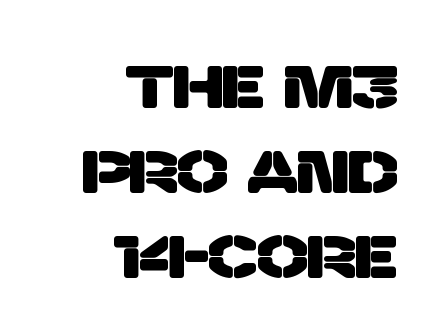
{"serif": "no", "width": "normal", "stroke_contrast": "low", "x_height": "large", "monospaced": "no", "underline": "no", "align": "right", "line_spacing": "normal", "line_spacing_ratio": 1.42, "letter_spacing": "normal", "letter_spacing_em": 0.0, "glyph_px": 60}
